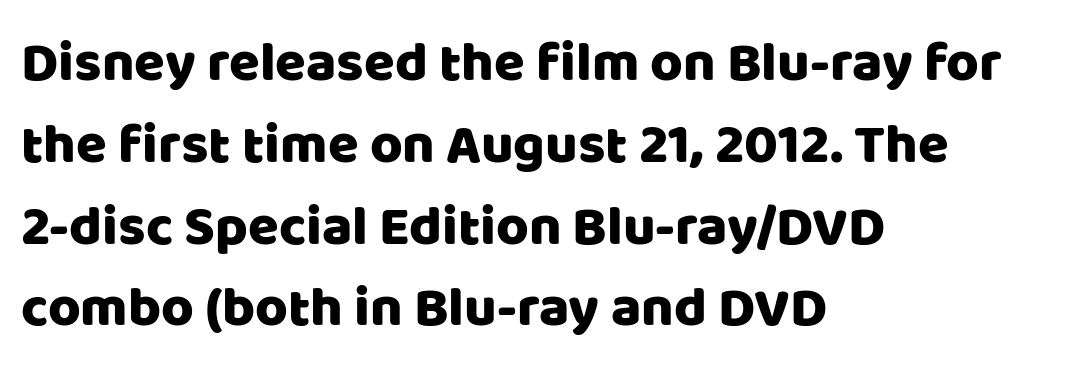
Q: Is the text italic (slanted)? A: No, it is upright.
Q: Is the typeface a serif or a sans-serif typeface? A: Sans-serif.
Q: Is the text underlined? A: No.
Q: How is the paragraph aligned? A: Left-aligned.
Q: Is the spacing between letters normal or unusually wide? A: Normal.
Q: Is the spacing between lines tight, normal or loose? A: Normal.
Q: Width (condensed, normal, or wide)? A: Normal.
Q: Stroke contrast? A: Low.
Q: x-height? A: Large.
Q: Monospaced? A: No.
